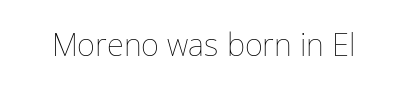
Q: Is the text bold? A: No.
Q: Is the text italic (slanted)? A: No, it is upright.
Q: Is the text underlined? A: No.
Q: Is the spacing between letters normal or unusually wide? A: Normal.
Q: Width (condensed, normal, or wide)? A: Normal.
Q: Stroke contrast? A: Low.
Q: x-height? A: Medium.
Q: Monospaced? A: No.
